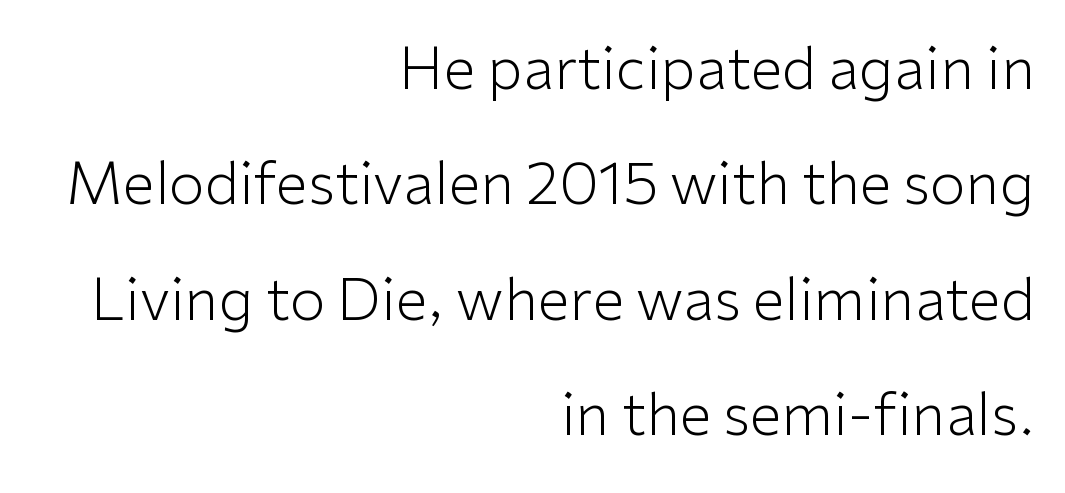
{"serif": "no", "italic": "no", "bold": "no", "weight": "light", "width": "normal", "stroke_contrast": "low", "x_height": "medium", "monospaced": "no", "underline": "no", "align": "right", "line_spacing": "loose", "line_spacing_ratio": 1.99, "letter_spacing": "normal", "letter_spacing_em": 0.0, "glyph_px": 58}
